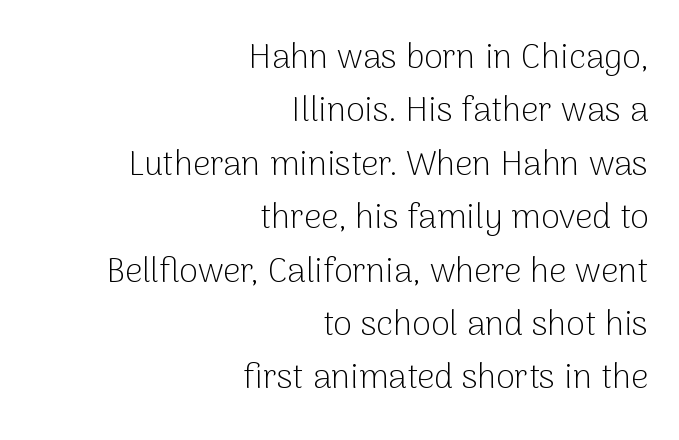
The image shows 34 px light sans-serif type, upright; set right-aligned, normal line spacing (1.57x), normal letter spacing, not underlined; low stroke contrast and a medium x-height.
